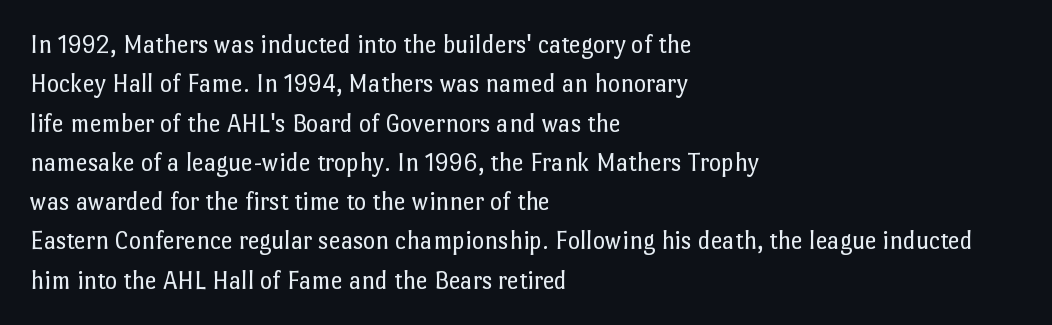
Q: Is the text bold? A: No.
Q: Is the text italic (slanted)? A: No, it is upright.
Q: Is the text underlined? A: No.
Q: How is the paragraph aligned? A: Left-aligned.
Q: Is the spacing between letters normal or unusually wide? A: Normal.
Q: Is the spacing between lines tight, normal or loose? A: Normal.
